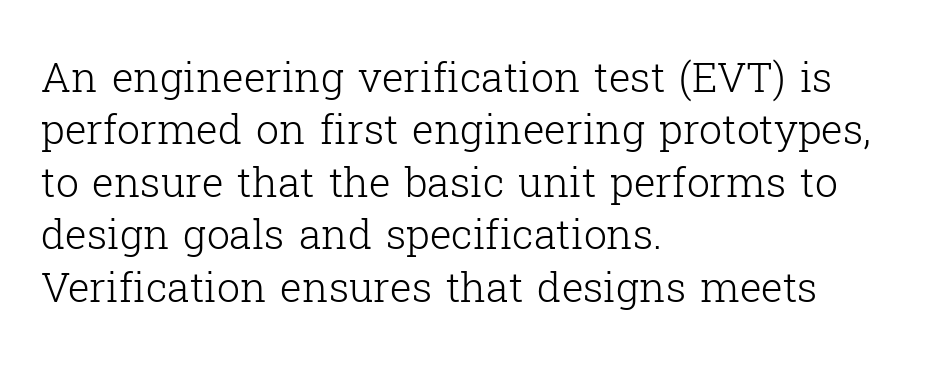
{"serif": "yes", "italic": "no", "bold": "no", "weight": "light", "width": "normal", "stroke_contrast": "low", "x_height": "medium", "monospaced": "no", "underline": "no", "align": "left", "line_spacing": "normal", "line_spacing_ratio": 1.28, "letter_spacing": "normal", "letter_spacing_em": 0.0, "glyph_px": 41}
